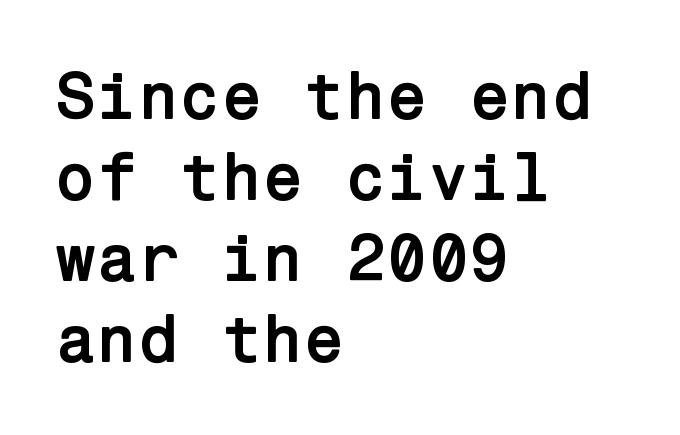
{"serif": "no", "italic": "no", "bold": "yes", "weight": "semibold", "width": "normal", "stroke_contrast": "low", "x_height": "medium", "underline": "no", "align": "left", "line_spacing_ratio": 1.21, "letter_spacing": "normal", "letter_spacing_em": 0.0, "glyph_px": 67}
